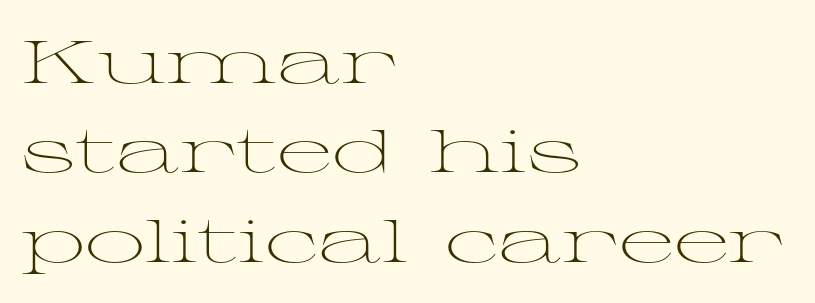
The designer left line spacing at the default. Stems here are at most as thick as an everyday book face. Little horizontal feet cap the strokes, marking this as serif type. Check the space under the baseline: it is left empty. Horizontally, the lines are justified to the leading edge only.
